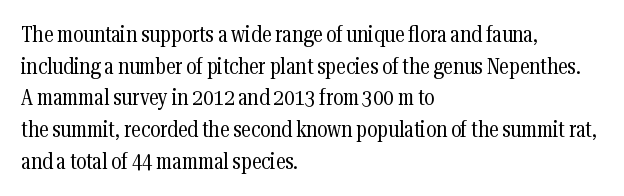
The image shows 22 px text type, upright; set left-aligned, normal line spacing (1.44x), normal letter spacing, not underlined.
